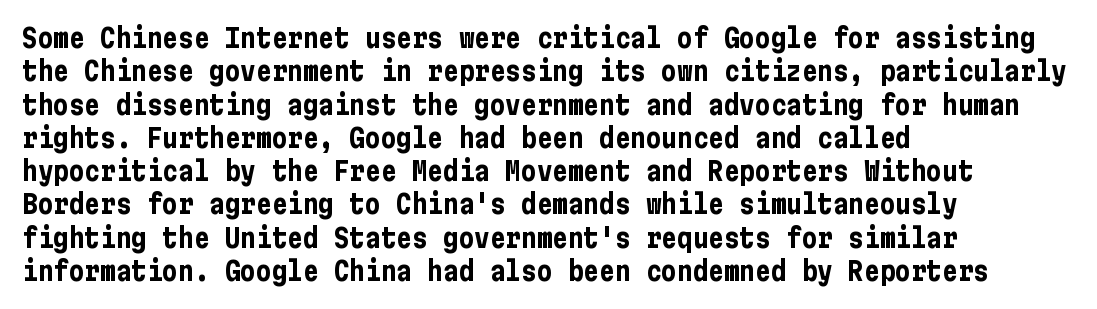
The image shows 26 px bold type, upright; set left-aligned, normal line spacing (1.28x), normal letter spacing, not underlined.
